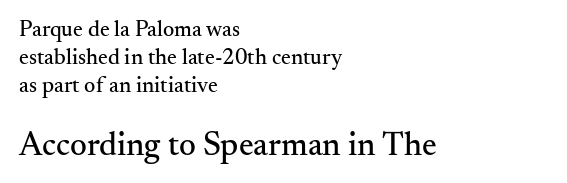
Note the varied advance widths — an 'i' is clearly narrower than an 'm'. These two chunks differ in scale, with the bottom chunk taking the larger measure. Horizontal alignment here is leftward, the default for most running prose. Nobody drew a line under any word here. Classification — serif. What stands out about the letter spacing? Nothing — it is the standard amount.
